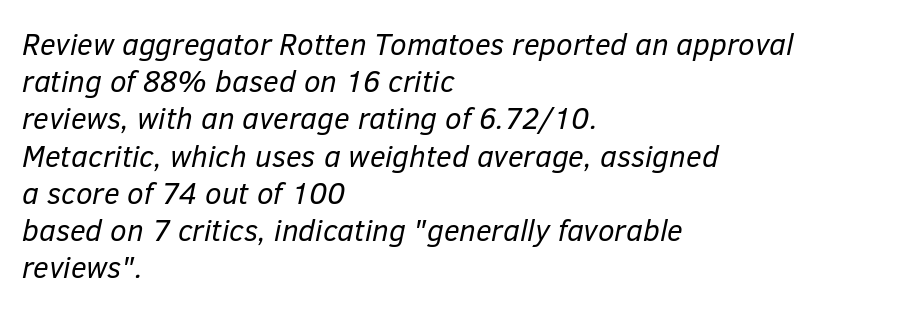
The image shows 30 px regular-weight type, italic (leaning right); set left-aligned, line spacing 1.24x, normal letter spacing, not underlined; low stroke contrast and a medium x-height.
